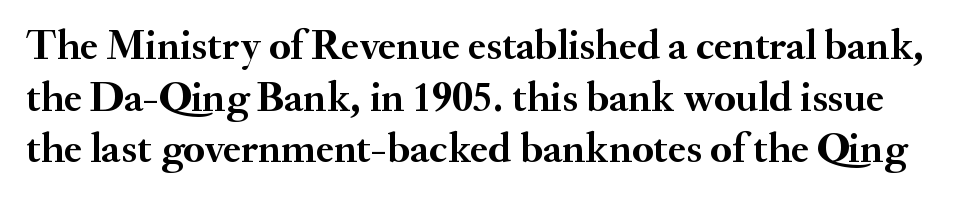
{"serif": "yes", "italic": "no", "bold": "yes", "weight": "semibold", "width": "normal", "stroke_contrast": "medium", "x_height": "small", "monospaced": "no", "underline": "no", "line_spacing_ratio": 1.2, "letter_spacing": "normal", "letter_spacing_em": 0.0, "glyph_px": 43}
